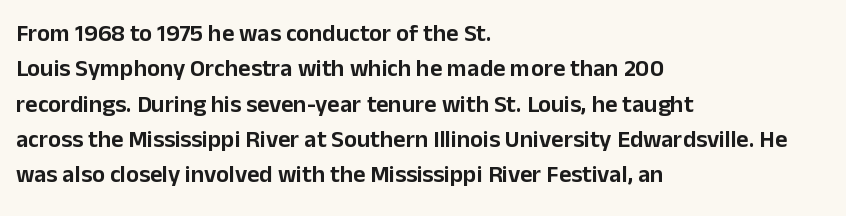
The passage shown stacks its lines at a standard gap. No extra tracking has been applied to these lines. Compared with a centered layout, this one pins lines to the left instead. The area under the type is left untouched. When letters stand straight like this, we call the style roman or upright.
